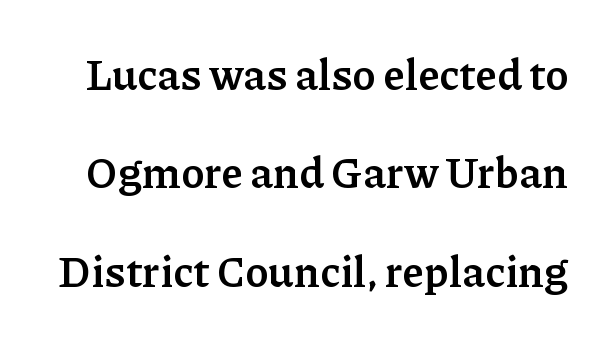
{"serif": "yes", "italic": "no", "bold": "yes", "weight": "semibold", "width": "normal", "stroke_contrast": "low", "x_height": "medium", "monospaced": "no", "underline": "no", "line_spacing": "loose", "line_spacing_ratio": 2.29, "letter_spacing": "normal", "letter_spacing_em": 0.0, "glyph_px": 43}
